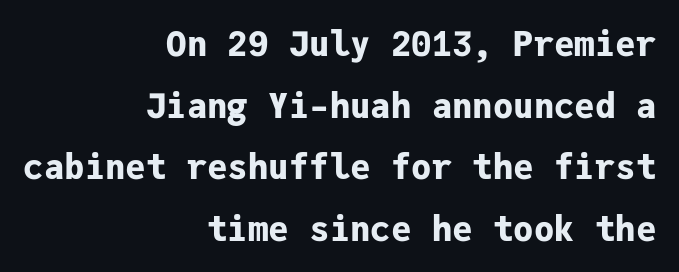
The image shows 34 px bold sans-serif type, upright, monospaced; set right-aligned, line spacing 1.81x, normal letter spacing, not underlined; low stroke contrast and a medium x-height.
